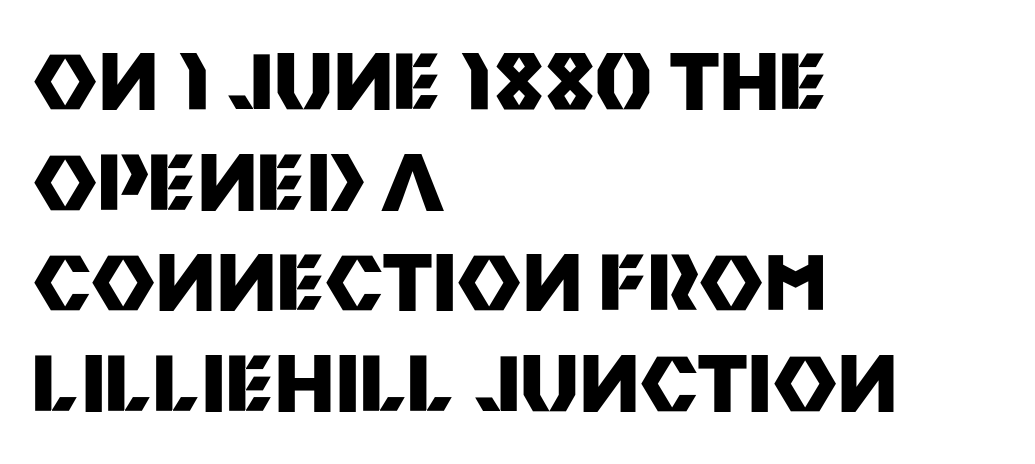
Q: Is the text bold? A: Yes.
Q: Is the text italic (slanted)? A: No, it is upright.
Q: Is the typeface a serif or a sans-serif typeface? A: Sans-serif.
Q: Is the text underlined? A: No.
Q: How is the paragraph aligned? A: Left-aligned.
Q: Is the spacing between letters normal or unusually wide? A: Normal.
Q: Is the spacing between lines tight, normal or loose? A: Normal.
Q: Width (condensed, normal, or wide)? A: Normal.
Q: Stroke contrast? A: Medium.
Q: x-height? A: Large.
Q: Monospaced? A: No.
